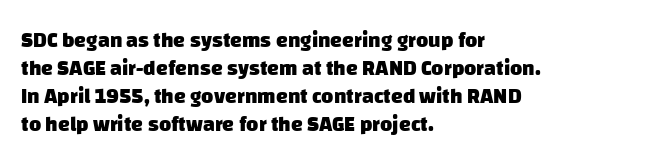
{"bold": "yes", "underline": "no", "align": "left", "line_spacing": "normal", "line_spacing_ratio": 1.33, "letter_spacing": "normal", "letter_spacing_em": 0.0, "glyph_px": 21}
